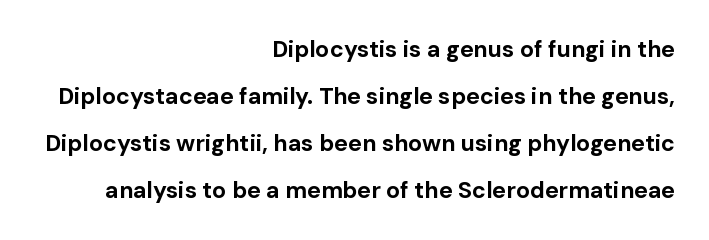
Q: Is the text bold? A: Yes.
Q: Is the text italic (slanted)? A: No, it is upright.
Q: Is the text underlined? A: No.
Q: How is the paragraph aligned? A: Right-aligned.
Q: Is the spacing between letters normal or unusually wide? A: Normal.
Q: Is the spacing between lines tight, normal or loose? A: Loose.
